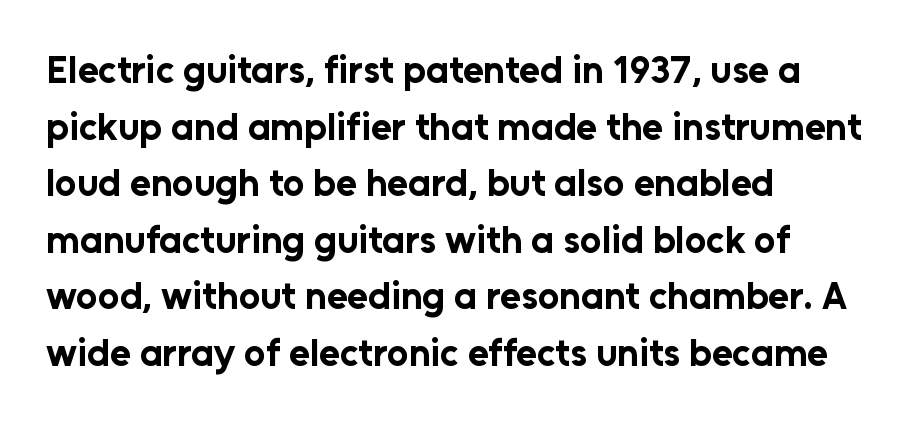
Q: Is the text bold? A: Yes.
Q: Is the text italic (slanted)? A: No, it is upright.
Q: Is the typeface a serif or a sans-serif typeface? A: Sans-serif.
Q: Is the text underlined? A: No.
Q: How is the paragraph aligned? A: Left-aligned.
Q: Is the spacing between letters normal or unusually wide? A: Normal.
Q: Is the spacing between lines tight, normal or loose? A: Normal.
Q: Width (condensed, normal, or wide)? A: Normal.
Q: Stroke contrast? A: Low.
Q: x-height? A: Medium.
Q: Monospaced? A: No.
